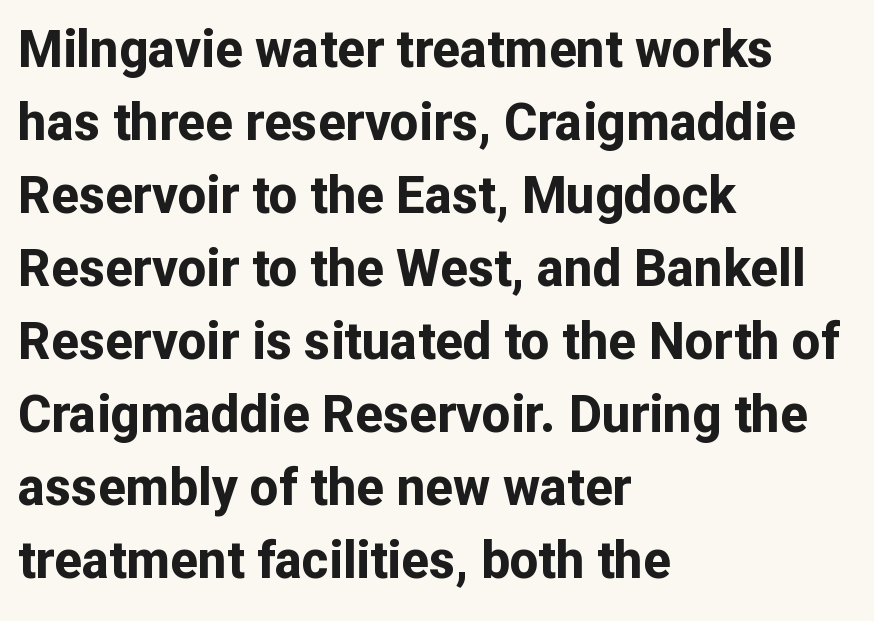
The rag falls on the right side of this text block. Posture: vertical. Honestly, the row spacing looks completely unremarkable. What kind of face is this? One without serifs — a sans. This sample uses plain, unmodified letter spacing.
